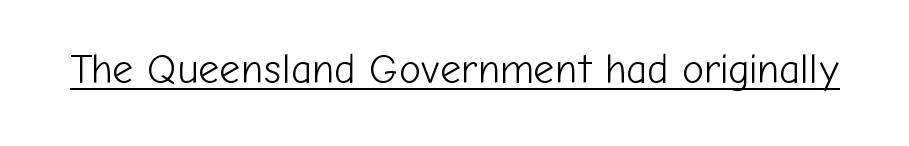
When letters stand straight like this, we call the style roman or upright. Nothing sits at the stroke ends, so this counts as sans-serif. The rendering uses the underline text-decoration. Caption: face not bold, strokes unweighted.
